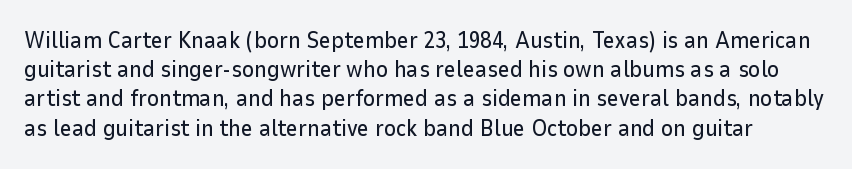
Style check: upright. Clear beneath every line of the passage. Here the glyphs are tracked normally, forming tight word shapes. The vertical gap from one line to the next is medium.
